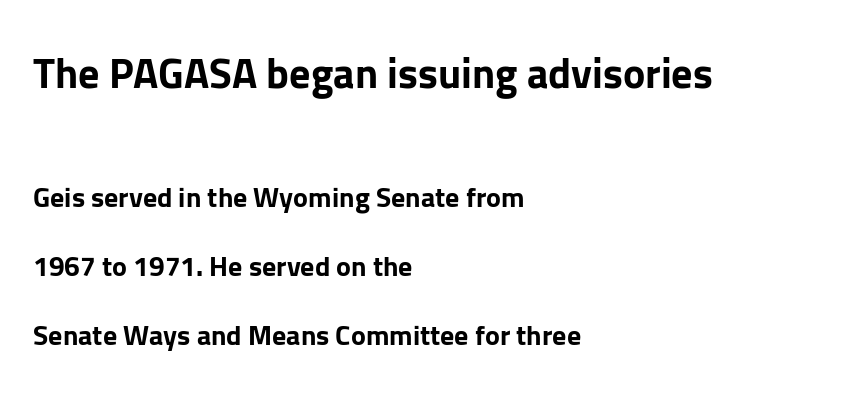
Looks like regular typesetting: each glyph gets only the width it needs. Vertical spacing — loose. Scale decreases going downward across the two blocks. The rendering shows plain stroke endings on the letterforms — a sans-serif design.
